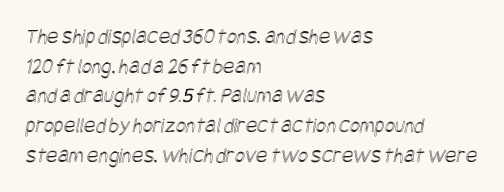
Q: Is the text underlined? A: No.
Q: How is the paragraph aligned? A: Left-aligned.
Q: Is the spacing between letters normal or unusually wide? A: Normal.
Q: Is the spacing between lines tight, normal or loose? A: Normal.
